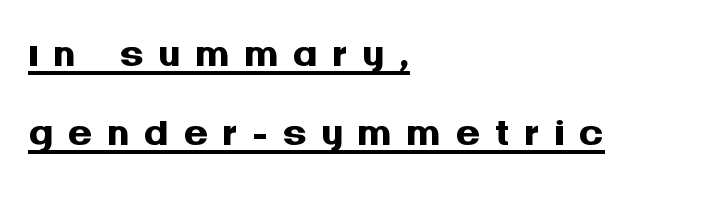
The image shows 61 px semibold sans-serif type, upright; set left-aligned, normal line spacing (1.29x), unusually wide letter spacing (+0.23 em), underlined; medium stroke contrast and a large x-height.
